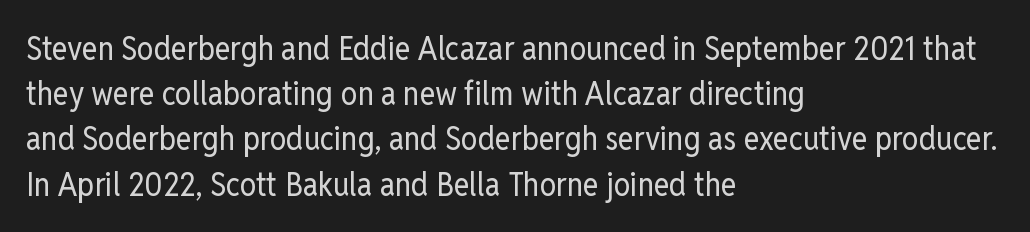
This is the regular roman posture of the typeface. This sample uses a sans-serif face. Each new line begins a customary step beneath the previous one. The tracking reads as untouched default to a designer's eye. Visually the block forms a straight wall on the left and a jagged coastline on the right.
